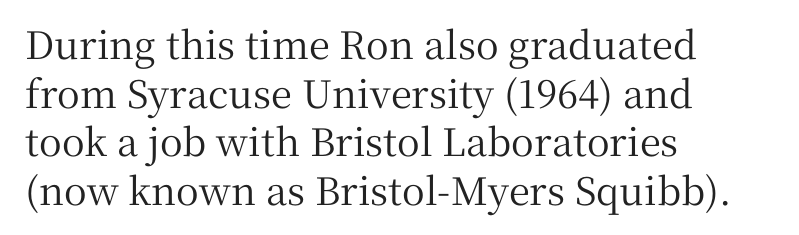
The image shows 38 px serif type, upright; set left-aligned, normal line spacing (1.28x), normal letter spacing, not underlined; medium stroke contrast and a medium x-height.
